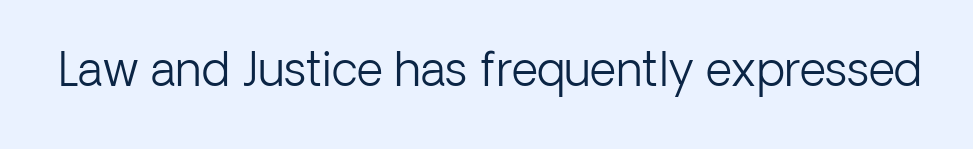
The image shows 46 px light sans-serif type, upright; set normal letter spacing, not underlined; low stroke contrast and a medium x-height.
